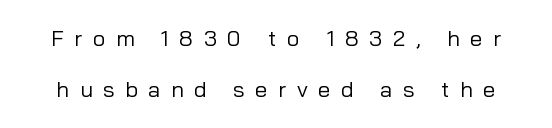
{"italic": "no", "bold": "no", "underline": "no", "line_spacing": "loose", "line_spacing_ratio": 2.32, "letter_spacing": "wide", "letter_spacing_em": 0.48, "glyph_px": 22}
